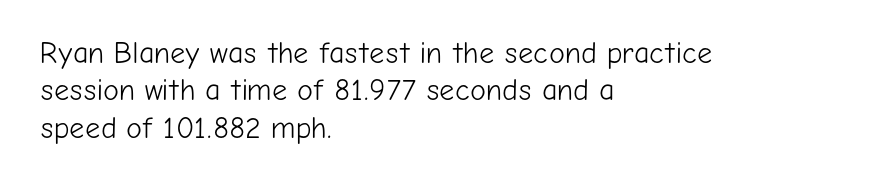
{"serif": "no", "italic": "no", "bold": "no", "weight": "light", "width": "normal", "stroke_contrast": "low", "x_height": "medium", "monospaced": "no", "underline": "no", "align": "left", "line_spacing": "normal", "line_spacing_ratio": 1.25, "letter_spacing": "normal", "letter_spacing_em": 0.0, "glyph_px": 30}
